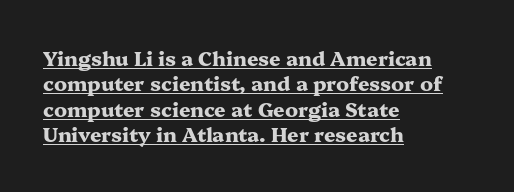
Q: Is the text bold? A: Yes.
Q: Is the text italic (slanted)? A: No, it is upright.
Q: Is the text underlined? A: Yes.
Q: How is the paragraph aligned? A: Left-aligned.
Q: Is the spacing between letters normal or unusually wide? A: Normal.
Q: Is the spacing between lines tight, normal or loose? A: Normal.
